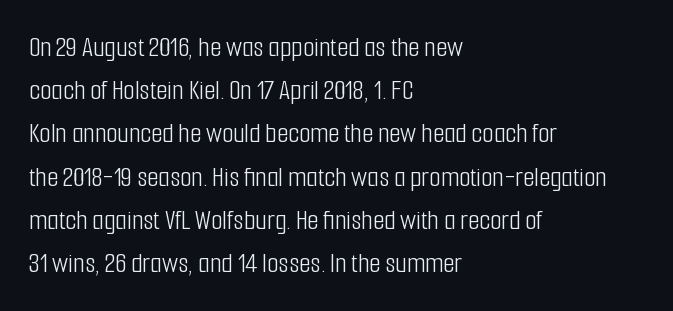
{"serif": "no", "italic": "no", "bold": "no", "weight": "light", "width": "condensed", "stroke_contrast": "low", "x_height": "medium", "monospaced": "no", "underline": "no", "align": "left", "line_spacing": "normal", "line_spacing_ratio": 1.49, "letter_spacing": "normal", "letter_spacing_em": 0.0, "glyph_px": 29}
